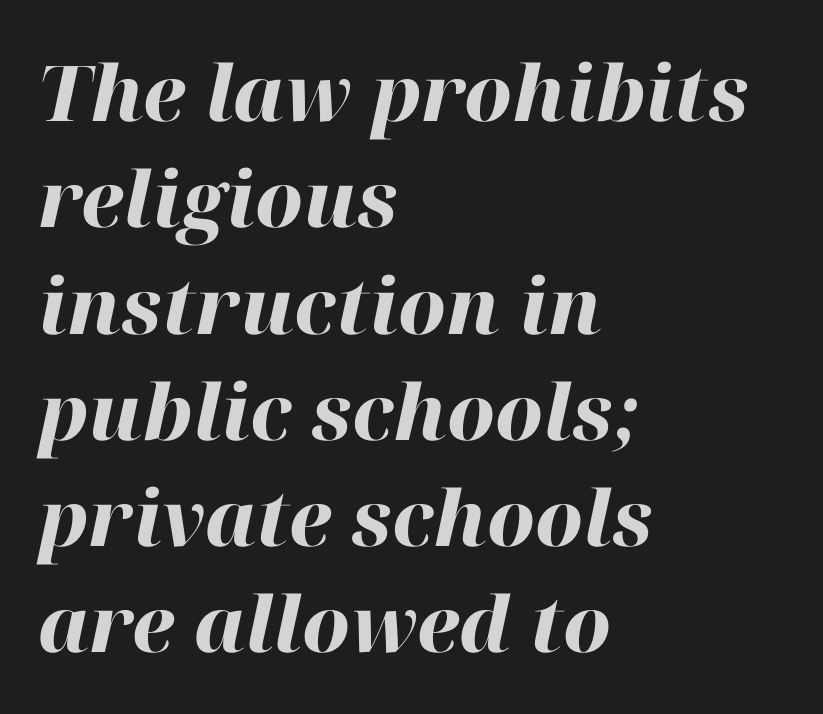
{"italic": "yes", "lean": "right", "slant_degrees": 12, "bold": "yes", "weight": "heavy", "width": "normal", "stroke_contrast": "high", "x_height": "medium", "monospaced": "no", "underline": "no", "align": "left", "line_spacing": "normal", "line_spacing_ratio": 1.38, "letter_spacing": "normal", "letter_spacing_em": 0.0, "glyph_px": 77}
